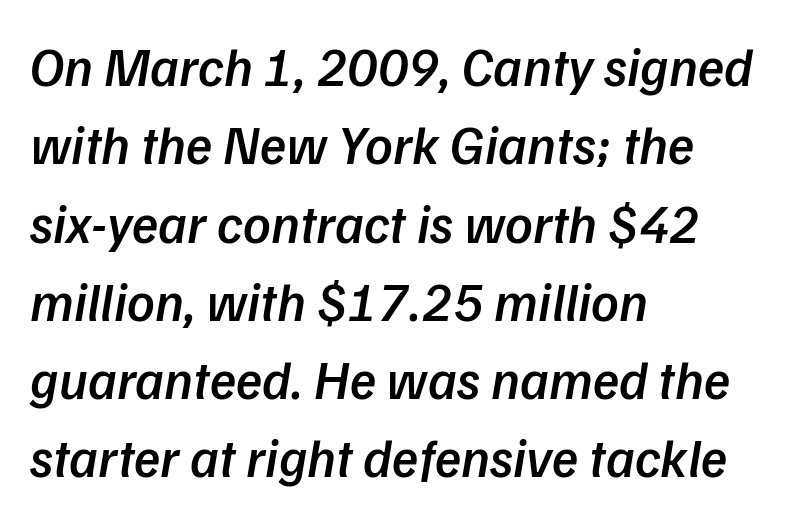
Is there much room between lines? A standard amount, neither cramped nor airy. Layout note: lines flush left. Examine the stroke ends and you'll find no serifs. Descenders hang freely into open space. Students, this is semibold: more ink than regular, less than bold. Honestly, the letter spacing is just normal — you wouldn't notice it.
